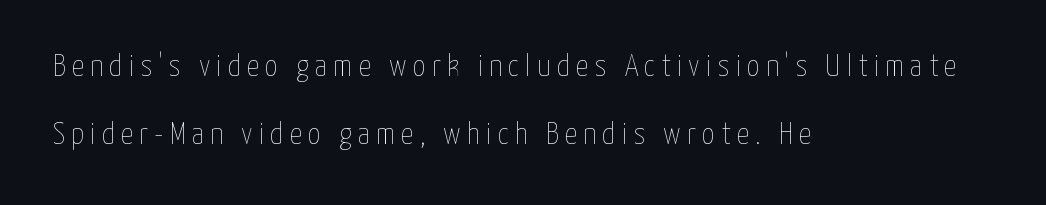
Compared with typical paragraphs, the rows here are farther apart. These lines are rendered in a variable-pitch font. Weight class: somewhere from thin through regular. The type sits square on the baseline with zero lean.
